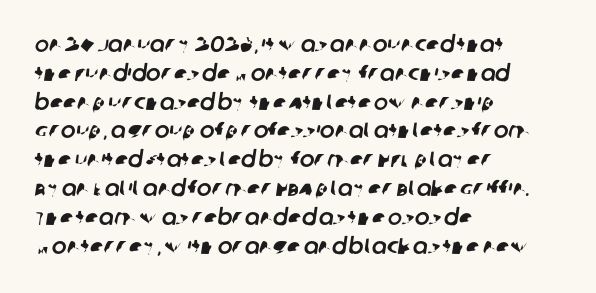
The image shows 22 px text type; set left-aligned, normal line spacing (1.31x), normal letter spacing, not underlined.
